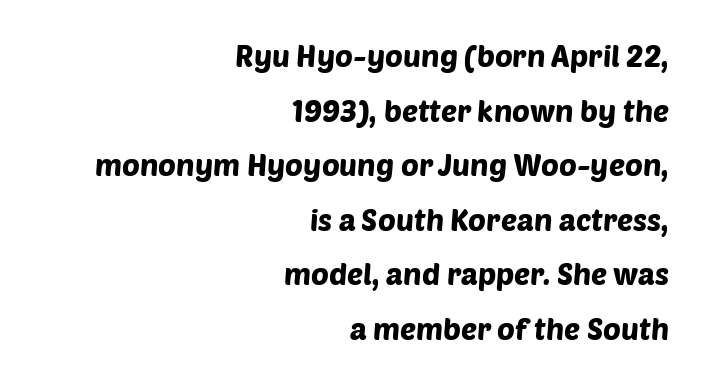
The image shows 30 px sans-serif type; set right-aligned, line spacing 1.82x, normal letter spacing, not underlined; low stroke contrast and a large x-height.
